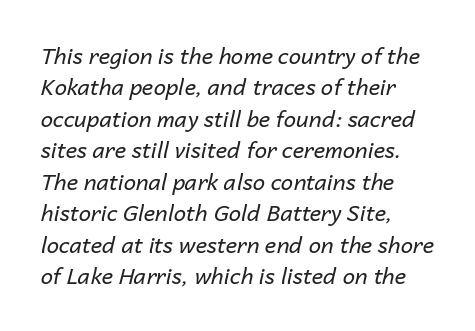
The block of text has a typical density, with ordinary space between rows. An italicized treatment has been applied to the whole sample. Glyph-to-glyph distance matches everyday printed text. Underlining? Definitely not there. On a weight scale, this lands at 450 or below.
